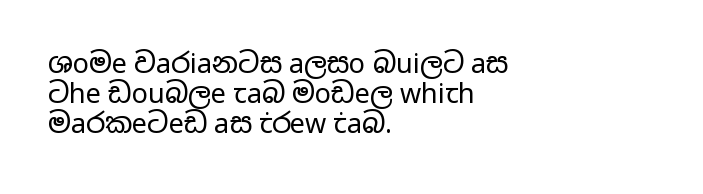
The image shows 27 px text type, upright; set left-aligned, tight line spacing (1.12x), normal letter spacing, not underlined.
